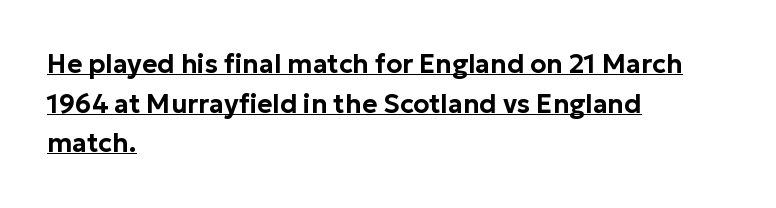
The image shows 26 px text type, upright; set left-aligned, normal line spacing (1.52x), normal letter spacing, underlined.
